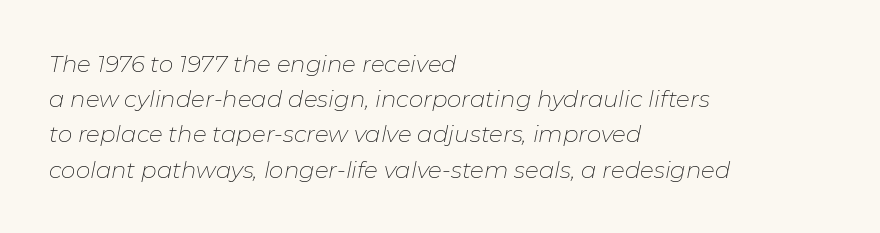
Q: Is the text bold? A: No.
Q: Is the text italic (slanted)? A: Yes, it leans right by about 11 degrees.
Q: Is the text underlined? A: No.
Q: How is the paragraph aligned? A: Left-aligned.
Q: Is the spacing between letters normal or unusually wide? A: Normal.
Q: Is the spacing between lines tight, normal or loose? A: Normal.
